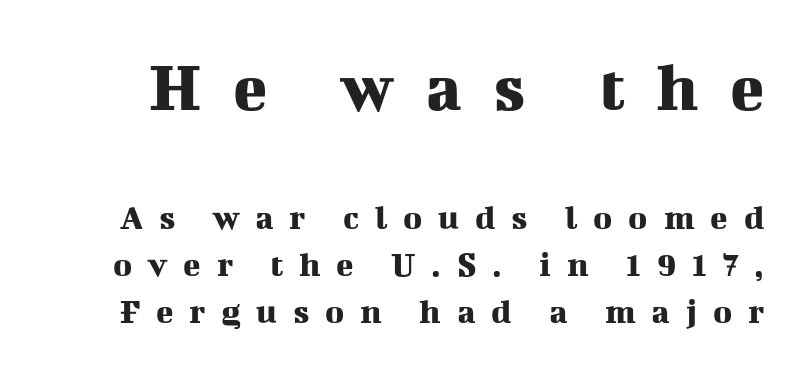
{"serif": "yes", "italic": "no", "width": "normal", "stroke_contrast": "medium", "x_height": "medium", "monospaced": "no", "underline": "no", "line_spacing": "normal", "line_spacing_ratio": 1.3, "letter_spacing": "wide", "letter_spacing_em": 0.44, "larger_block": "first", "size_ratio": 1.97, "glyph_px": 71}
